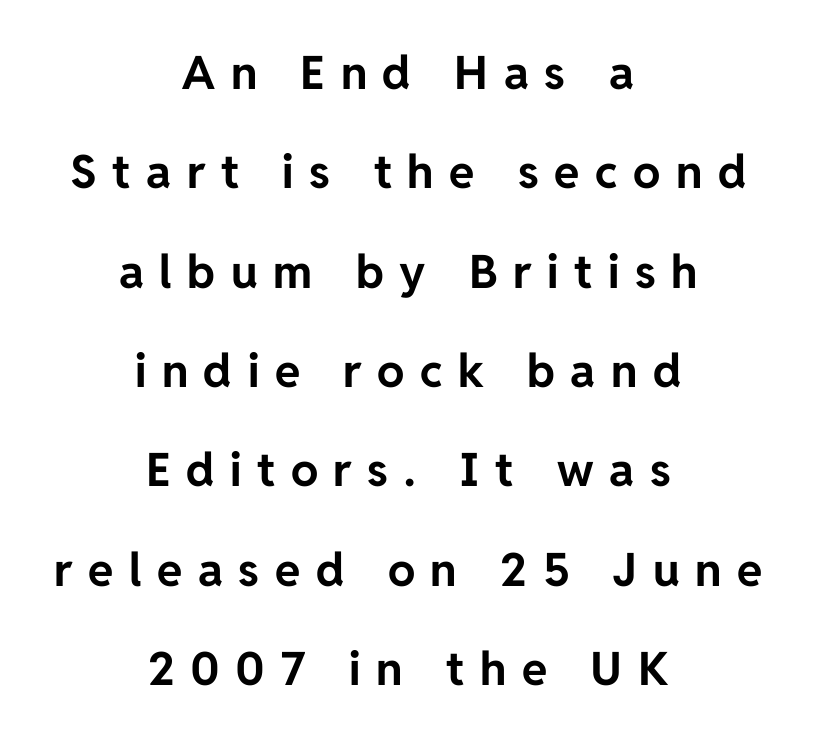
{"serif": "no", "italic": "no", "bold": "yes", "weight": "bold", "width": "normal", "stroke_contrast": "low", "x_height": "medium", "monospaced": "no", "underline": "no", "align": "center", "line_spacing": "loose", "line_spacing_ratio": 2.16, "letter_spacing": "wide", "letter_spacing_em": 0.34, "glyph_px": 46}
